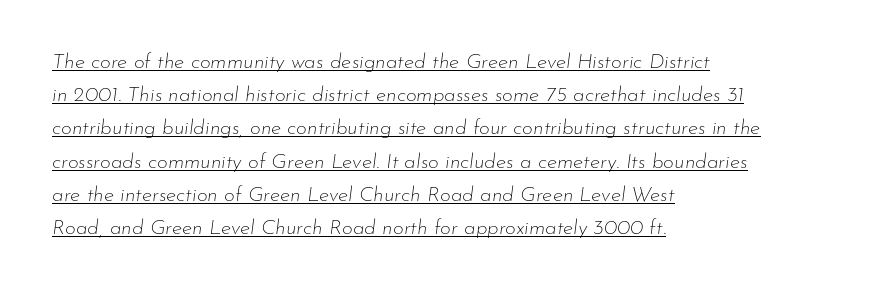
Q: Is the text bold? A: No.
Q: Is the text italic (slanted)? A: Yes, it leans right by about 7 degrees.
Q: Is the text underlined? A: Yes.
Q: How is the paragraph aligned? A: Left-aligned.
Q: Is the spacing between letters normal or unusually wide? A: Normal.
Q: Is the spacing between lines tight, normal or loose? A: Normal.
